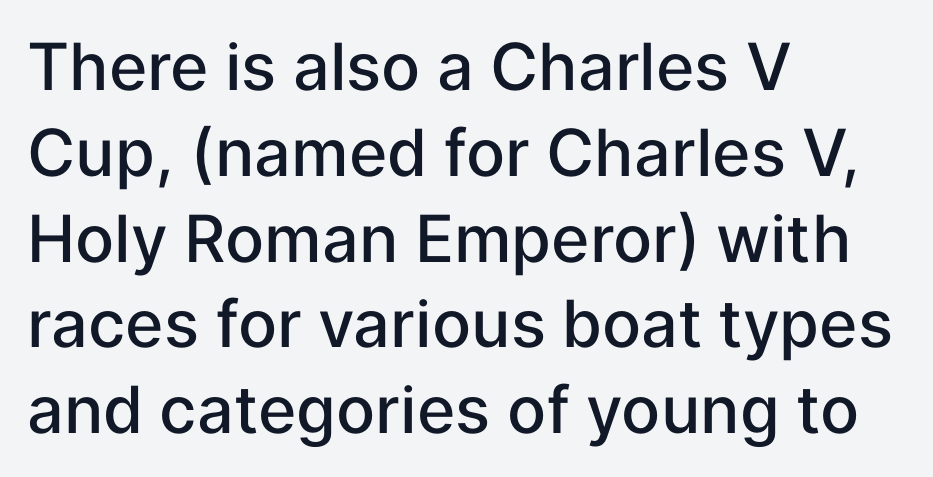
Spacing verdict: proportional, widths tailored to each character. No italicization has been applied; the sample stays upright. Has an underline been added? It has not. Does the weight exceed regular? Yes, but only to semibold. Regarding leading, the lines here are spaced in the standard way. A typesetter would call this zero additional tracking.
